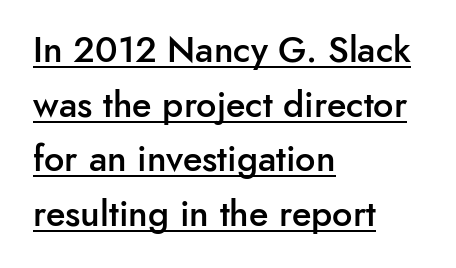
{"serif": "no", "italic": "no", "bold": "semi", "weight": "semibold", "width": "normal", "stroke_contrast": "low", "x_height": "small", "monospaced": "no", "underline": "yes", "align": "left", "line_spacing": "normal", "line_spacing_ratio": 1.52, "letter_spacing": "normal", "letter_spacing_em": 0.0, "glyph_px": 36}
